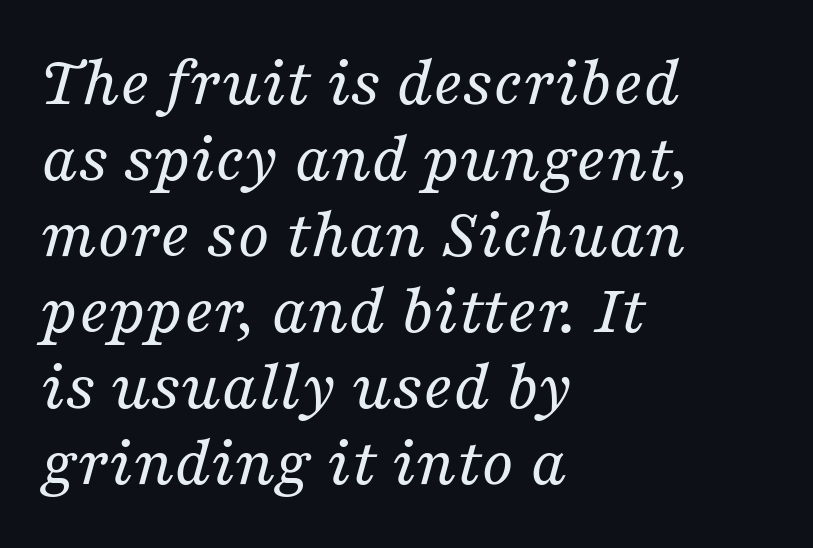
The face used here is proportionally spaced, like ordinary book or web type. Line spacing here is tight. The ragged edge is on the right, which tells us the setting is flush left. Stems here are at most as thick as an everyday book face.
